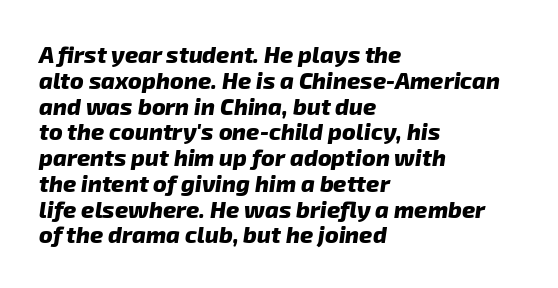
No word sits above an underline. Set as a true bold cut, around the 700 mark. The space between consecutive lines is stingy. In terms of letterspacing, this is plain default setting.
